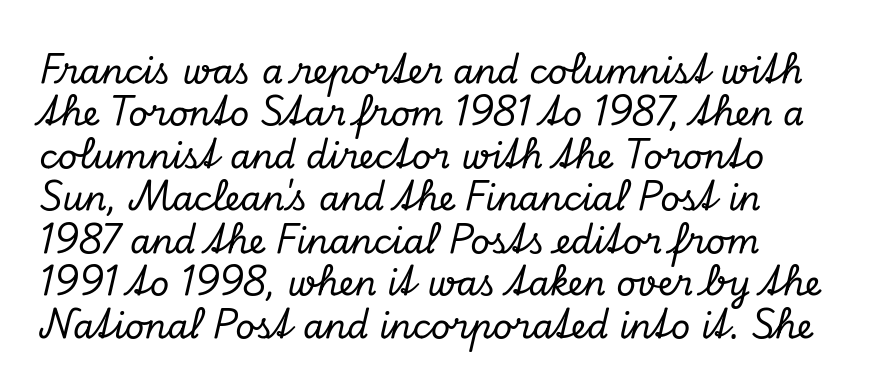
Q: Is the text italic (slanted)? A: Yes, it leans right by about 13 degrees.
Q: Is the typeface a serif or a sans-serif typeface? A: Serif.
Q: Is the text underlined? A: No.
Q: Is the spacing between letters normal or unusually wide? A: Normal.
Q: Is the spacing between lines tight, normal or loose? A: Normal.
Q: Width (condensed, normal, or wide)? A: Normal.
Q: Stroke contrast? A: Low.
Q: x-height? A: Small.
Q: Monospaced? A: No.
